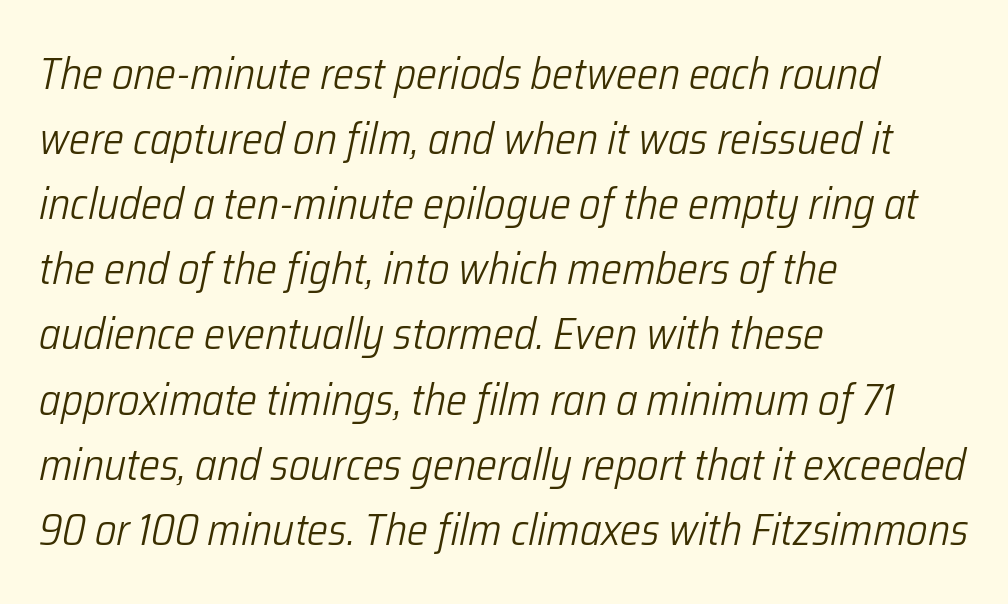
{"italic": "yes", "lean": "right", "slant_degrees": 12, "bold": "no", "weight": "light", "width": "condensed", "stroke_contrast": "low", "x_height": "medium", "monospaced": "no", "underline": "no", "align": "left", "line_spacing": "normal", "line_spacing_ratio": 1.48, "letter_spacing": "normal", "letter_spacing_em": 0.0, "glyph_px": 44}
